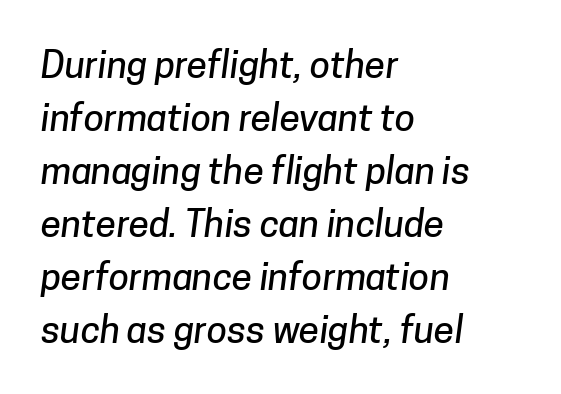
Q: Is the typeface a serif or a sans-serif typeface? A: Sans-serif.
Q: Is the text underlined? A: No.
Q: How is the paragraph aligned? A: Left-aligned.
Q: Is the spacing between letters normal or unusually wide? A: Normal.
Q: Is the spacing between lines tight, normal or loose? A: Normal.
Q: Width (condensed, normal, or wide)? A: Normal.
Q: Stroke contrast? A: Low.
Q: x-height? A: Medium.
Q: Monospaced? A: No.
